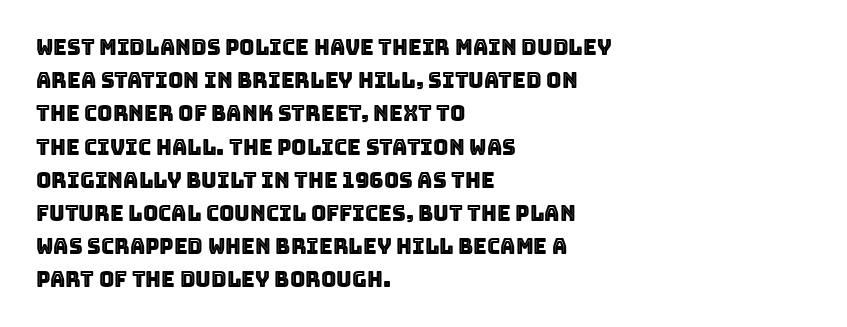
Q: Is the text italic (slanted)? A: No, it is upright.
Q: Is the text underlined? A: No.
Q: How is the paragraph aligned? A: Left-aligned.
Q: Is the spacing between letters normal or unusually wide? A: Normal.
Q: Is the spacing between lines tight, normal or loose? A: Normal.
